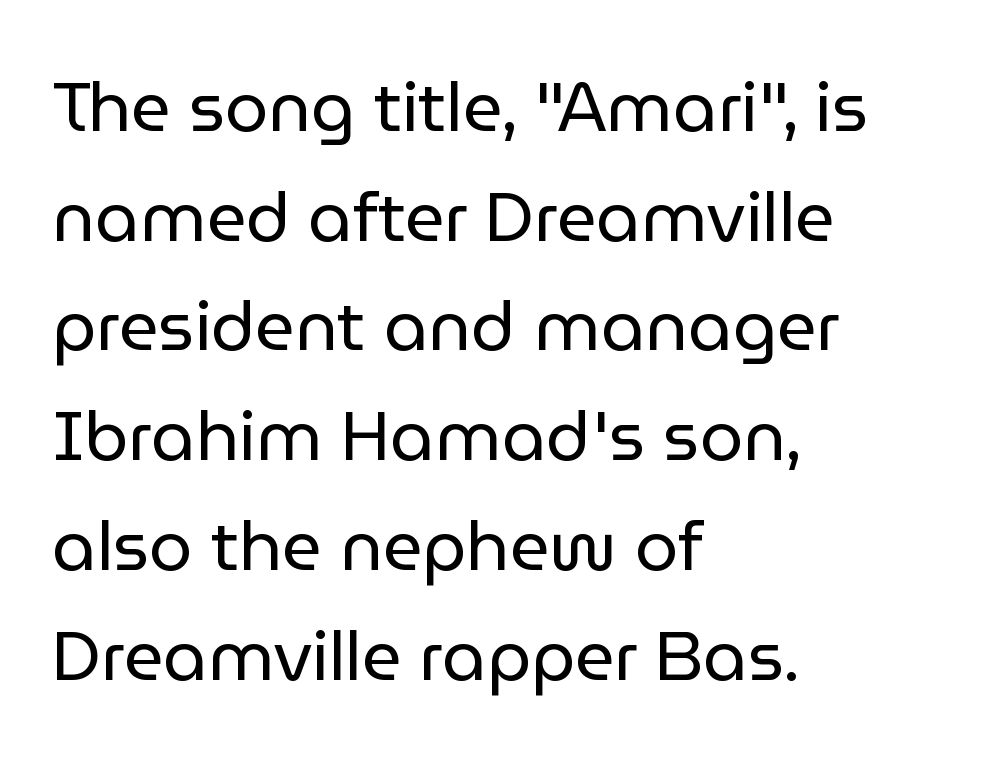
{"serif": "no", "italic": "no", "bold": "no", "weight": "regular", "width": "normal", "stroke_contrast": "low", "x_height": "medium", "monospaced": "no", "underline": "no", "align": "left", "line_spacing": "normal", "line_spacing_ratio": 1.59, "letter_spacing": "normal", "letter_spacing_em": 0.0, "glyph_px": 69}
